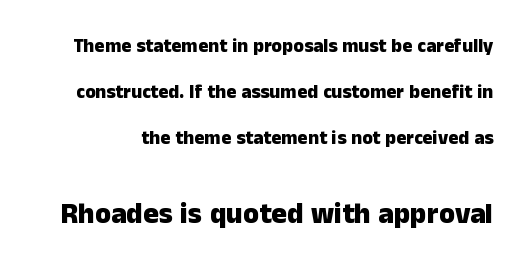
{"serif": "no", "italic": "no", "bold": "yes", "weight": "heavy", "width": "normal", "stroke_contrast": "low", "x_height": "medium", "monospaced": "no", "underline": "no", "line_spacing": "loose", "line_spacing_ratio": 2.41, "letter_spacing": "normal", "letter_spacing_em": 0.0, "larger_block": "second", "size_ratio": 1.53, "glyph_px": 29}
